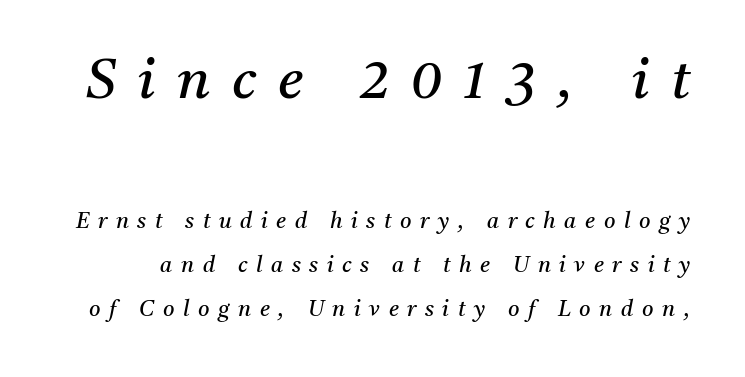
The image shows 56 px regular-weight serif type, italic (leaning right); set loose line spacing (1.99x), unusually wide letter spacing (+0.39 em), not underlined; the first (top) block is 2.55x larger; medium stroke contrast and a medium x-height.
